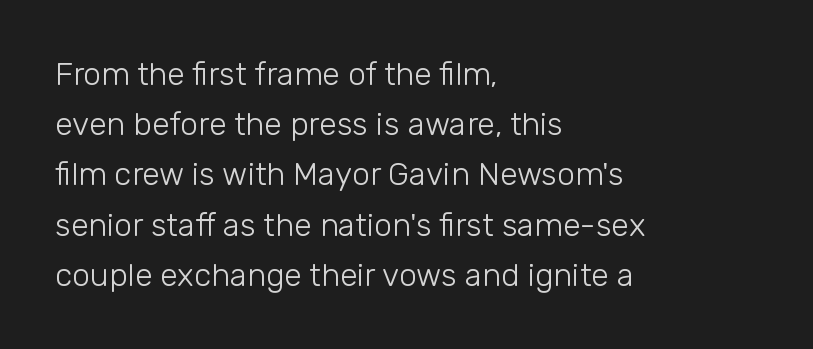
Tall strokes in this sample are plumb rather than angled. Is the block centered? No — it sits flush against the left margin. Proportional: the letters do not fall into vertical columns. The font family rendered here belongs to the sans-serif group. Underlining? Definitely not there.
